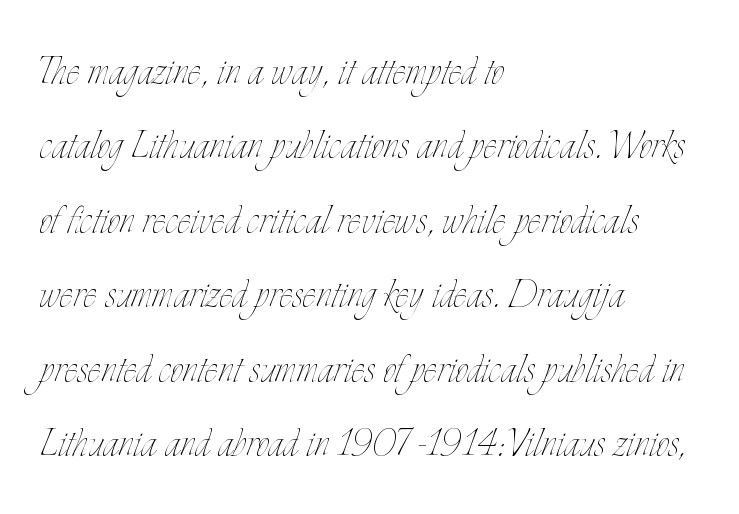
{"bold": "no", "weight": "thin", "width": "condensed", "stroke_contrast": "low", "x_height": "small", "monospaced": "no", "underline": "no", "align": "left", "line_spacing": "normal", "line_spacing_ratio": 1.49, "letter_spacing": "normal", "letter_spacing_em": 0.0, "glyph_px": 50}
